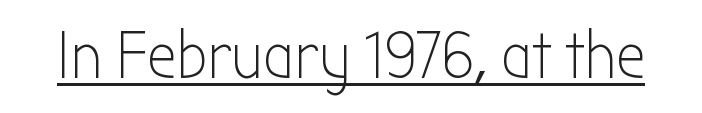
{"serif": "no", "italic": "no", "bold": "no", "weight": "light", "width": "condensed", "stroke_contrast": "low", "x_height": "medium", "monospaced": "no", "underline": "yes", "letter_spacing": "normal", "letter_spacing_em": 0.0, "glyph_px": 67}
